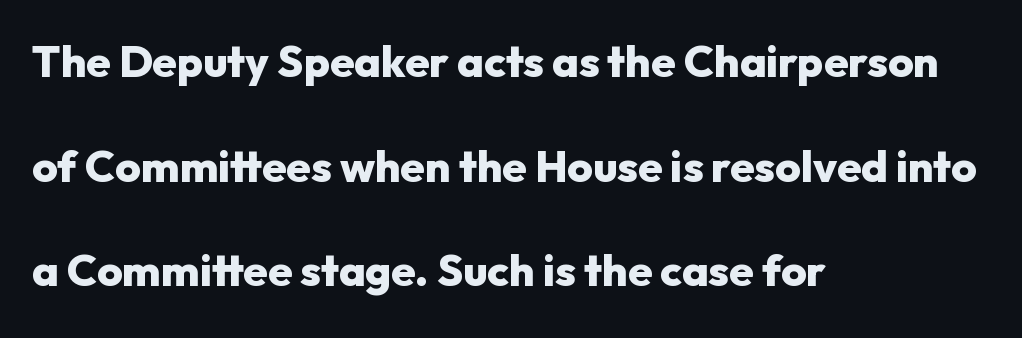
Q: Is the text bold? A: Yes.
Q: Is the text italic (slanted)? A: No, it is upright.
Q: Is the typeface a serif or a sans-serif typeface? A: Sans-serif.
Q: Is the text underlined? A: No.
Q: How is the paragraph aligned? A: Left-aligned.
Q: Is the spacing between letters normal or unusually wide? A: Normal.
Q: Is the spacing between lines tight, normal or loose? A: Loose.
Q: Width (condensed, normal, or wide)? A: Normal.
Q: Stroke contrast? A: Low.
Q: x-height? A: Medium.
Q: Monospaced? A: No.
